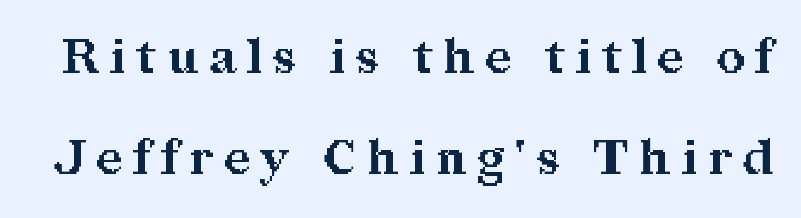
The font's upright variant was chosen for this text. Heft: maximum for text — a bold. Whoever set this chose breathing room over compactness in the vertical rhythm. Only glyphs here, with clear space below each row. Does the type have serifs? Yes, each stem ends in a small foot. The tracking jumps out immediately: characters are airy and widely separated.
